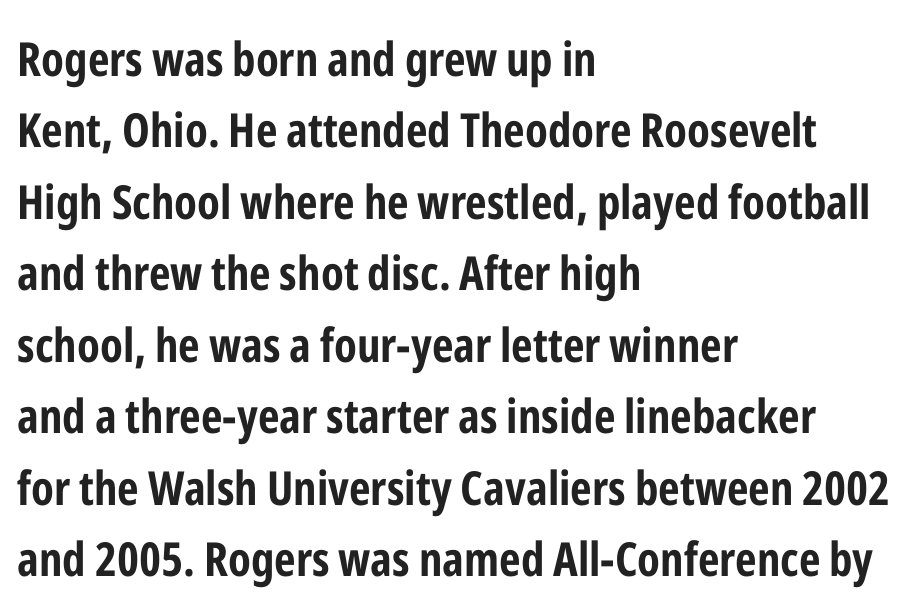
Letters rest on an invisible, unmarked baseline. In terms of posture, this sample is upright. Does the leading feel generous? No, just average. These lines are rendered in a variable-pitch font. How are the letters spaced? Ordinarily, with no added tracking. Classification — sans serif.
